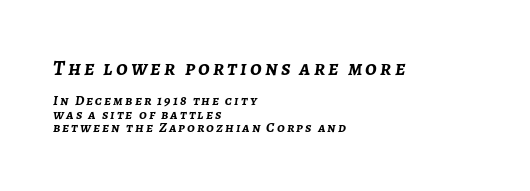
Which chunk is bigger? The first one — the top block dwarfs the bottom. Students, observe: this is what under-led, compact text looks like. Is the type bold? Yes — the strokes are clearly thick and heavy. The passage shown is not underscored anywhere. Caption: multi-line text, flush left, ragged right. When letters slant like this, we call the style italic.
